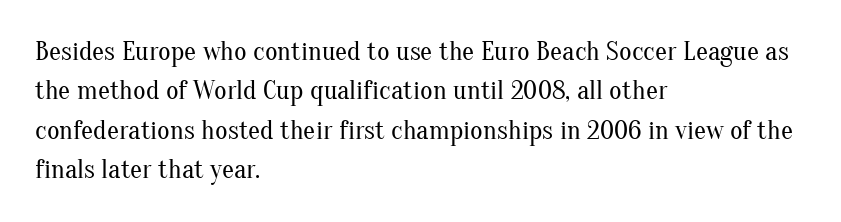
The image shows 27 px text type, upright; set left-aligned, normal line spacing (1.46x), normal letter spacing, not underlined.
